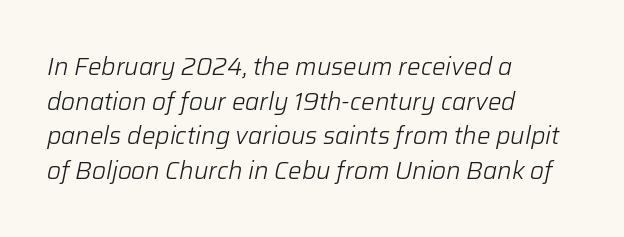
Vertical spacing — default. There is no visible air inserted between adjacent glyphs. Leftover space on each line is placed entirely after the last word. An italicized treatment has been applied to the whole sample. Weight: regular or lighter.
